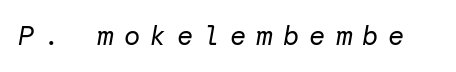
The passage shown has open, widely tracked lettering throughout. The passage shown leans; its letterforms are oblique. Weight: not bold — regular or lighter. Each row of text sits above clean, open space.
